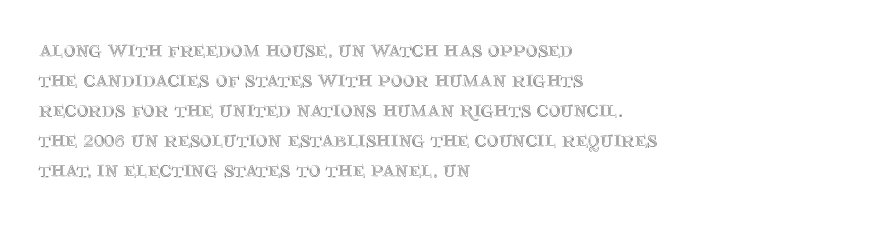
The rendering keeps characters at their native spacing. The string is rendered with underlining switched off. It's the straight-up-and-down kind of type. The paragraph has a hard left edge and a soft right edge. One glance says typical: line gaps are just what's usual.
